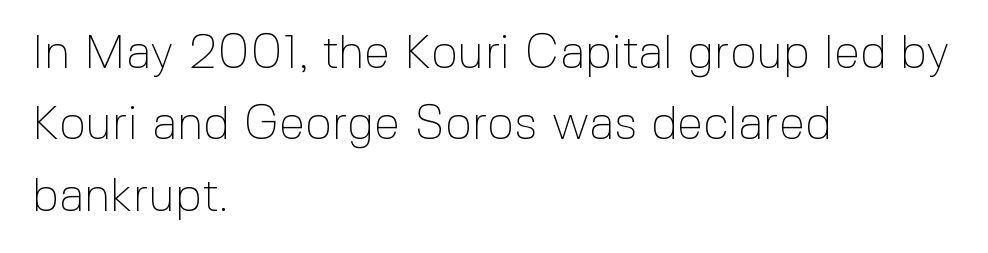
The vertical gap from one line to the next is medium. The passage shown is not bold in any degree. The space beneath each line is pristine and unruled. The gaps between neighbouring characters are ordinary and unremarkable. The paragraph has a hard left edge and a soft right edge. The typeface chosen for these lines omits serifs.
